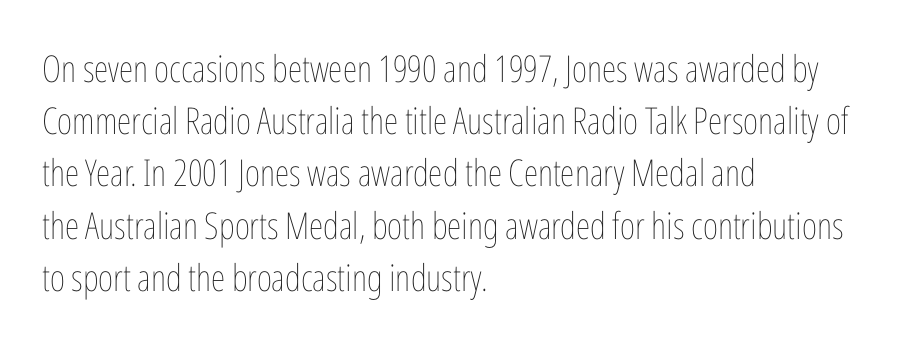
Q: Is the text bold? A: No.
Q: Is the text italic (slanted)? A: No, it is upright.
Q: Is the text underlined? A: No.
Q: How is the paragraph aligned? A: Left-aligned.
Q: Is the spacing between letters normal or unusually wide? A: Normal.
Q: Is the spacing between lines tight, normal or loose? A: Normal.
Q: Width (condensed, normal, or wide)? A: Condensed.
Q: Stroke contrast? A: Low.
Q: x-height? A: Medium.
Q: Monospaced? A: No.
